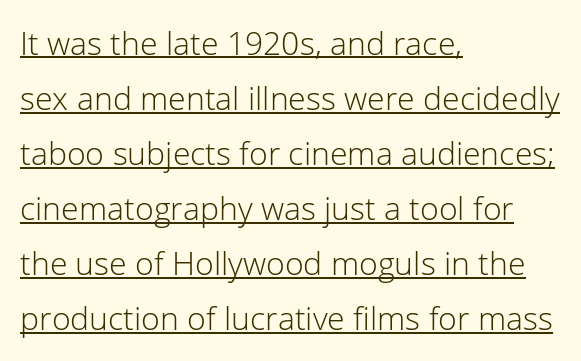
Q: Is the text bold? A: No.
Q: Is the text italic (slanted)? A: No, it is upright.
Q: Is the typeface a serif or a sans-serif typeface? A: Sans-serif.
Q: Is the text underlined? A: Yes.
Q: How is the paragraph aligned? A: Left-aligned.
Q: Is the spacing between letters normal or unusually wide? A: Normal.
Q: Width (condensed, normal, or wide)? A: Normal.
Q: Stroke contrast? A: Low.
Q: x-height? A: Medium.
Q: Monospaced? A: No.
